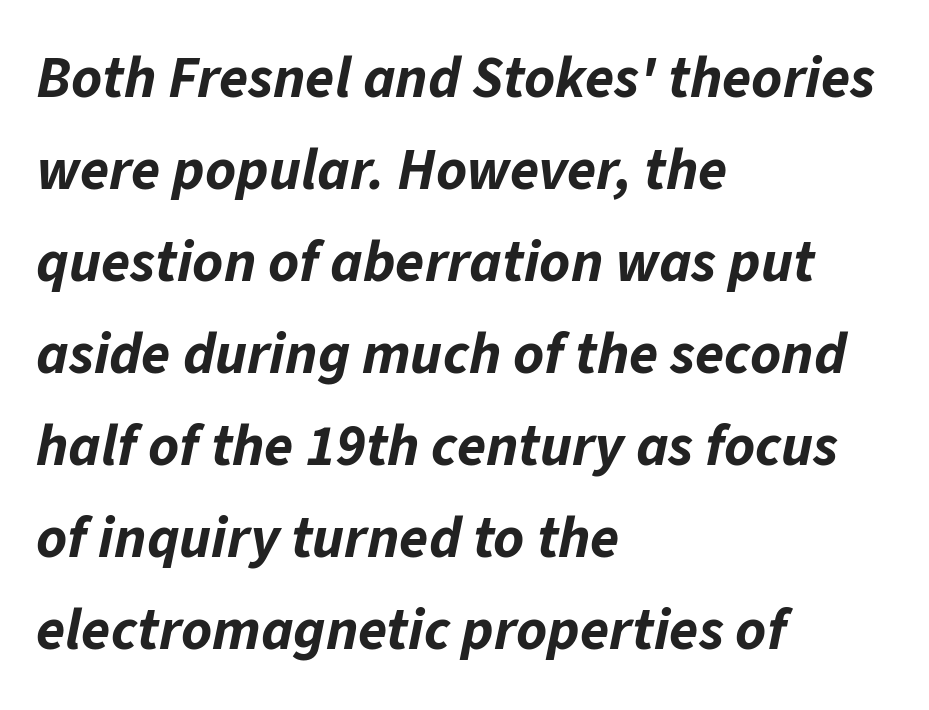
Q: Is the text bold? A: Yes.
Q: Is the text italic (slanted)? A: Yes, it leans right by about 11 degrees.
Q: Is the text underlined? A: No.
Q: How is the paragraph aligned? A: Left-aligned.
Q: Is the spacing between letters normal or unusually wide? A: Normal.
Q: Is the spacing between lines tight, normal or loose? A: Normal.
Q: Width (condensed, normal, or wide)? A: Normal.
Q: Stroke contrast? A: Low.
Q: x-height? A: Medium.
Q: Monospaced? A: No.
